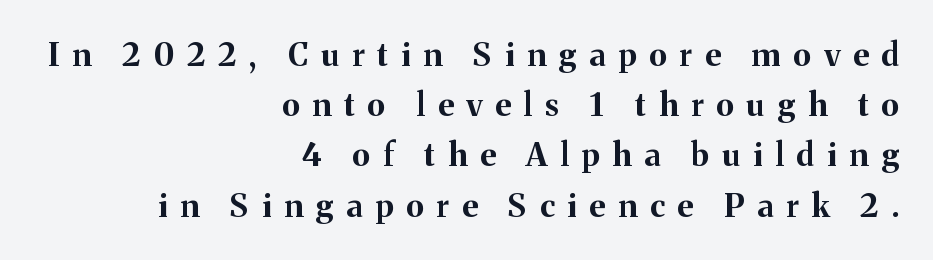
The image shows 32 px bold serif type, upright; set right-aligned, normal line spacing (1.57x), unusually wide letter spacing (+0.4 em), not underlined; medium stroke contrast and a medium x-height.
